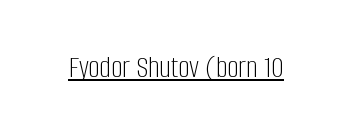
The letterforms sit shoulder to shoulder at normal distance. The face used here appears with an underline applied. Heaviness? Minimal to ordinary, like unemphasized prose. The lettering holds an erect, upright posture throughout.
